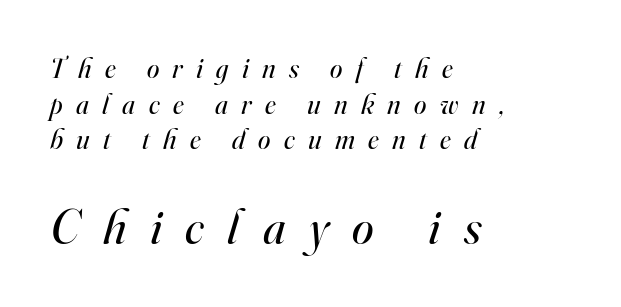
If you drew a line through each stem, it would be angled. A light-to-regular cut is what we see here. You could not count columns in this text — the font is proportionally spaced. The space between consecutive lines is moderate. Spacing between characters has been opened up far beyond the box default. A clean baseline with only descenders dipping below it.
